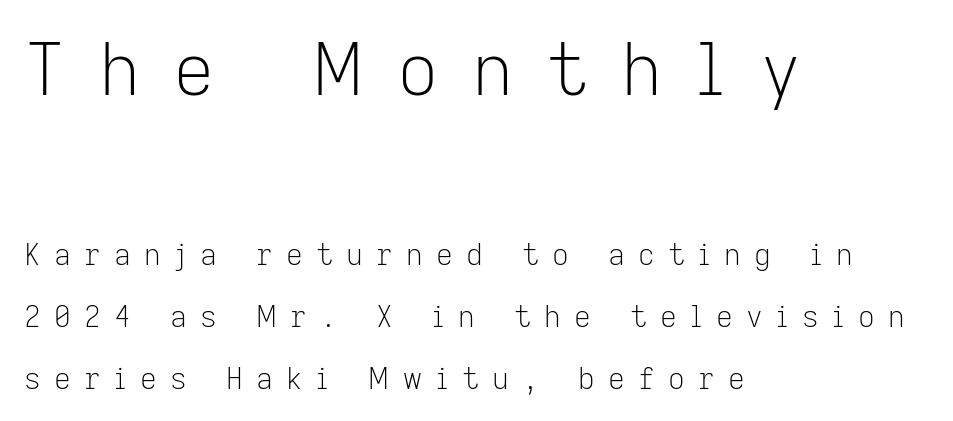
Q: Is the text bold? A: No.
Q: Is the text italic (slanted)? A: No, it is upright.
Q: Is the typeface a serif or a sans-serif typeface? A: Sans-serif.
Q: Is the text underlined? A: No.
Q: How is the paragraph aligned? A: Left-aligned.
Q: Is the spacing between letters normal or unusually wide? A: Unusually wide.
Q: Is the spacing between lines tight, normal or loose? A: Loose.
Q: Which block of text is set in a larger size, the first (top) or the second (bottom)? A: The first (top) one.
Q: Width (condensed, normal, or wide)? A: Normal.
Q: Stroke contrast? A: Low.
Q: x-height? A: Medium.
Q: Monospaced? A: No.
